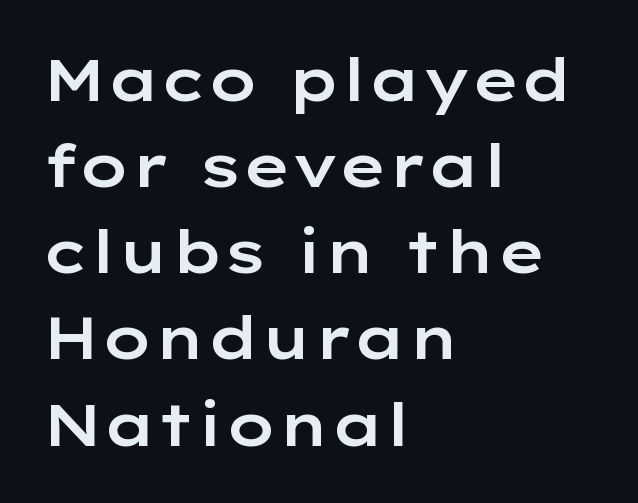
The image shows 59 px wide sans-serif type, upright; set left-aligned, normal line spacing (1.46x), normal letter spacing, not underlined; low stroke contrast and a medium x-height.
